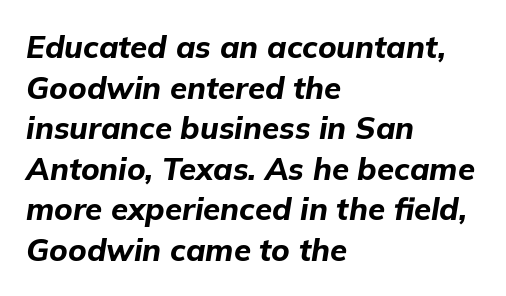
The image shows 31 px bold type, italic (leaning right); set left-aligned, normal line spacing (1.31x), normal letter spacing, not underlined; low stroke contrast and a medium x-height.
